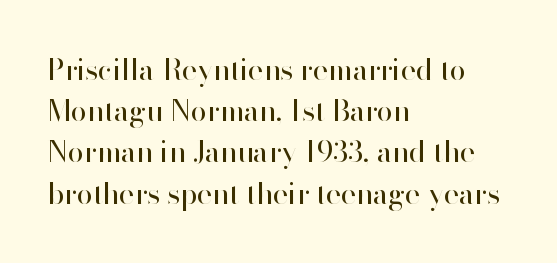
The image shows 29 px regular-weight sans-serif type, upright; set left-aligned, normal line spacing (1.42x), normal letter spacing, not underlined; high stroke contrast and a small x-height.
